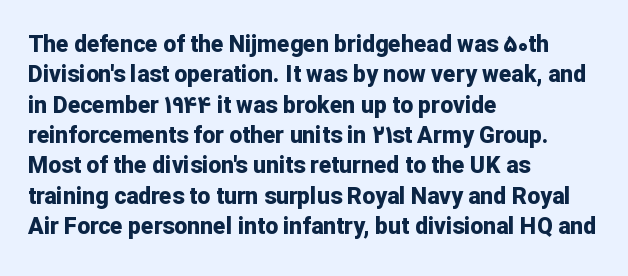
Q: Is the text bold? A: Yes.
Q: Is the text italic (slanted)? A: No, it is upright.
Q: Is the text underlined? A: No.
Q: How is the paragraph aligned? A: Left-aligned.
Q: Is the spacing between letters normal or unusually wide? A: Normal.
Q: Is the spacing between lines tight, normal or loose? A: Normal.
